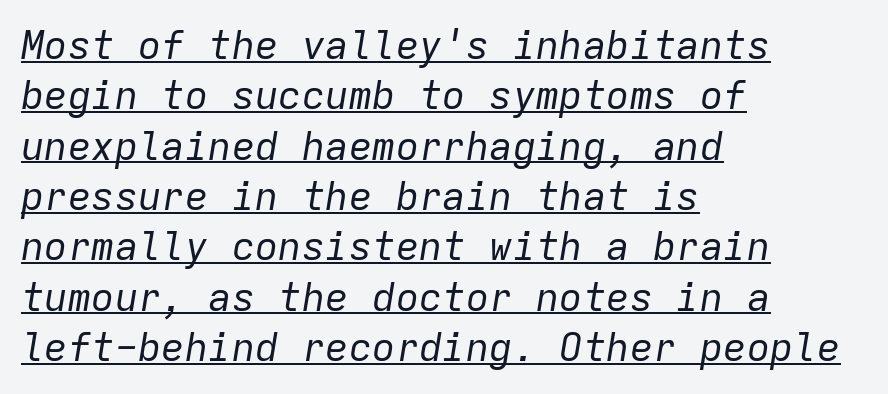
Q: Is the text bold? A: No.
Q: Is the text italic (slanted)? A: Yes, it leans right by about 9 degrees.
Q: Is the text underlined? A: Yes.
Q: How is the paragraph aligned? A: Left-aligned.
Q: Is the spacing between letters normal or unusually wide? A: Normal.
Q: Is the spacing between lines tight, normal or loose? A: Normal.
Q: Width (condensed, normal, or wide)? A: Normal.
Q: Stroke contrast? A: Low.
Q: x-height? A: Medium.
Q: Monospaced? A: Yes.
